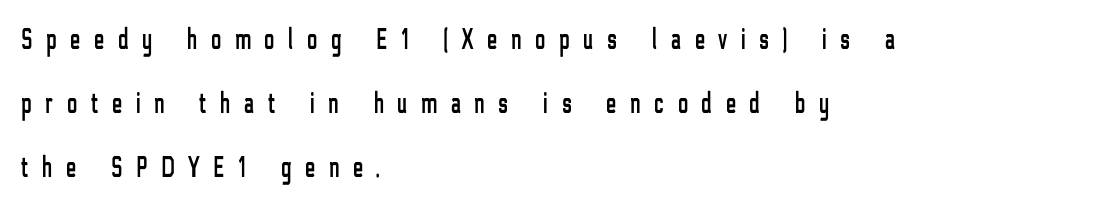
Q: Is the text italic (slanted)? A: No, it is upright.
Q: Is the typeface a serif or a sans-serif typeface? A: Sans-serif.
Q: Is the text underlined? A: No.
Q: How is the paragraph aligned? A: Left-aligned.
Q: Is the spacing between letters normal or unusually wide? A: Unusually wide.
Q: Is the spacing between lines tight, normal or loose? A: Loose.
Q: Width (condensed, normal, or wide)? A: Condensed.
Q: Stroke contrast? A: Low.
Q: x-height? A: Medium.
Q: Monospaced? A: No.
